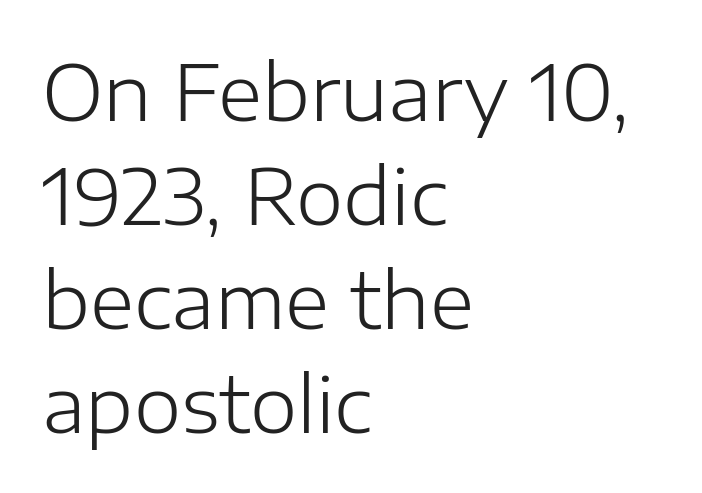
Q: Is the text bold? A: No.
Q: Is the text italic (slanted)? A: No, it is upright.
Q: Is the typeface a serif or a sans-serif typeface? A: Sans-serif.
Q: Is the text underlined? A: No.
Q: How is the paragraph aligned? A: Left-aligned.
Q: Is the spacing between letters normal or unusually wide? A: Normal.
Q: Is the spacing between lines tight, normal or loose? A: Normal.
Q: Width (condensed, normal, or wide)? A: Normal.
Q: Stroke contrast? A: Low.
Q: x-height? A: Medium.
Q: Monospaced? A: No.
